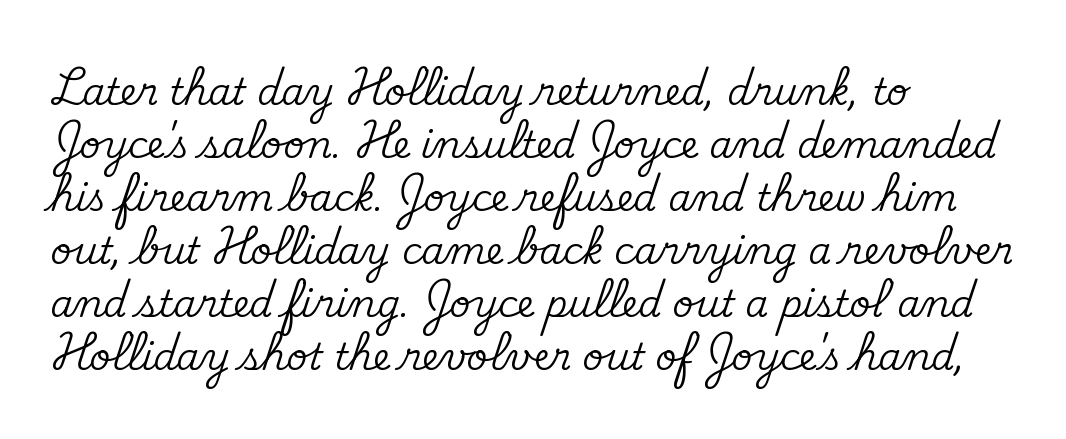
{"width": "normal", "stroke_contrast": "medium", "x_height": "small", "monospaced": "no", "underline": "no", "align": "left", "line_spacing": "normal", "line_spacing_ratio": 1.43, "letter_spacing": "normal", "letter_spacing_em": 0.0, "glyph_px": 37}
